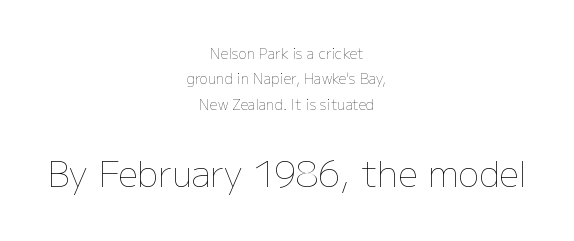
Q: Is the text bold? A: No.
Q: Is the text italic (slanted)? A: No, it is upright.
Q: Is the text underlined? A: No.
Q: How is the paragraph aligned? A: Centered.
Q: Is the spacing between letters normal or unusually wide? A: Normal.
Q: Which block of text is set in a larger size, the first (top) or the second (bottom)? A: The second (bottom) one.
Q: Width (condensed, normal, or wide)? A: Normal.
Q: Stroke contrast? A: Low.
Q: x-height? A: Medium.
Q: Monospaced? A: No.
